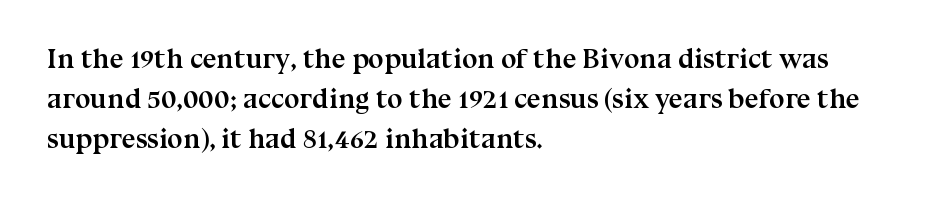
{"serif": "yes", "italic": "no", "bold": "yes", "weight": "semibold", "width": "normal", "stroke_contrast": "medium", "x_height": "medium", "monospaced": "no", "underline": "no", "align": "left", "line_spacing": "normal", "line_spacing_ratio": 1.42, "letter_spacing": "normal", "letter_spacing_em": 0.0, "glyph_px": 28}
